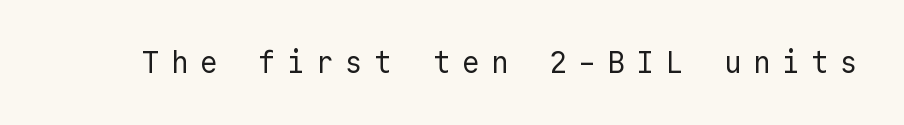
{"serif": "no", "italic": "no", "bold": "no", "weight": "regular", "width": "normal", "x_height": "medium", "underline": "no", "letter_spacing": "wide", "letter_spacing_em": 0.37, "glyph_px": 30}
